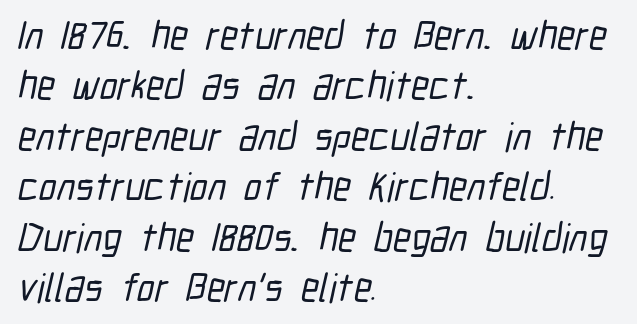
{"serif": "no", "width": "condensed", "stroke_contrast": "low", "x_height": "medium", "monospaced": "no", "underline": "no", "align": "left", "line_spacing": "normal", "line_spacing_ratio": 1.26, "letter_spacing": "normal", "letter_spacing_em": 0.0, "glyph_px": 40}
